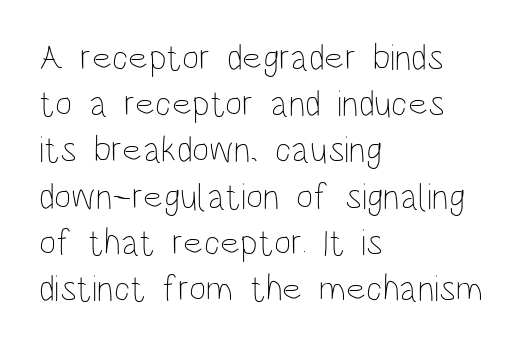
{"italic": "no", "bold": "no", "weight": "thin", "width": "condensed", "stroke_contrast": "low", "x_height": "large", "monospaced": "no", "underline": "no", "align": "left", "line_spacing": "normal", "line_spacing_ratio": 1.25, "letter_spacing": "normal", "letter_spacing_em": 0.0, "glyph_px": 37}
